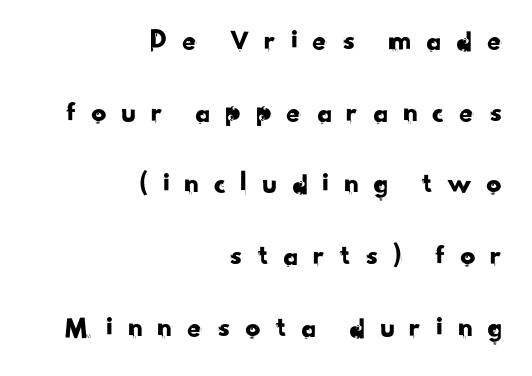
How are the letters spaced? Widely, with obvious added tracking. Successive baselines arrive slowly, with a big drop between each. Serifs: no, the terminals of the letterforms are clean. The specimen omits any rule beneath the text block's lines.
